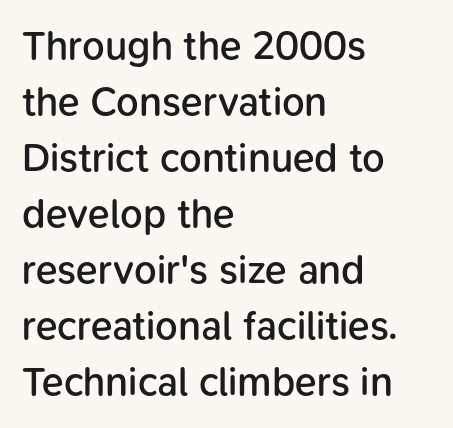
The passage shown has conventional tracking throughout. The rendering shows plain stroke endings on the letterforms — a sans-serif design. One glance says typical: line gaps are just what's usual. The passage shown is not underscored anywhere. Note the varied advance widths — an 'i' is clearly narrower than an 'm'. This is moderately heavy type, rendered in semibold.
